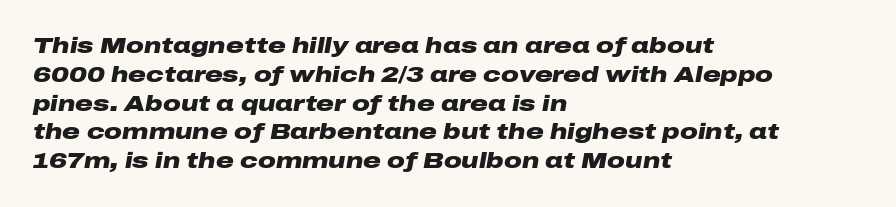
{"italic": "yes", "lean": "right", "slant_degrees": 10, "bold": "yes", "underline": "no", "align": "left", "line_spacing": "normal", "line_spacing_ratio": 1.31, "letter_spacing": "normal", "letter_spacing_em": 0.0, "glyph_px": 22}
